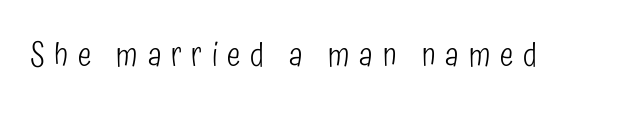
Q: Is the text bold? A: No.
Q: Is the text italic (slanted)? A: No, it is upright.
Q: Is the typeface a serif or a sans-serif typeface? A: Sans-serif.
Q: Is the text underlined? A: No.
Q: Is the spacing between letters normal or unusually wide? A: Unusually wide.
Q: Width (condensed, normal, or wide)? A: Condensed.
Q: Stroke contrast? A: Low.
Q: x-height? A: Medium.
Q: Monospaced? A: No.
